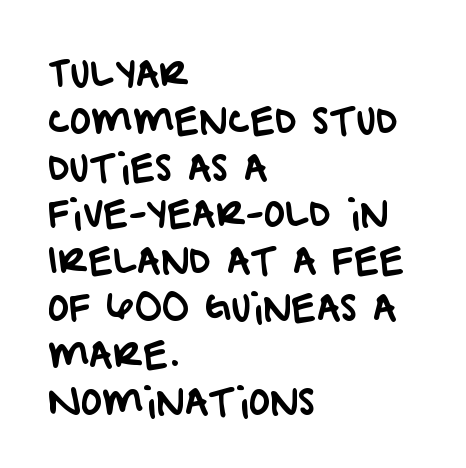
The image shows 36 px sans-serif type; set left-aligned, normal line spacing (1.3x), normal letter spacing, not underlined; low stroke contrast and a large x-height.
